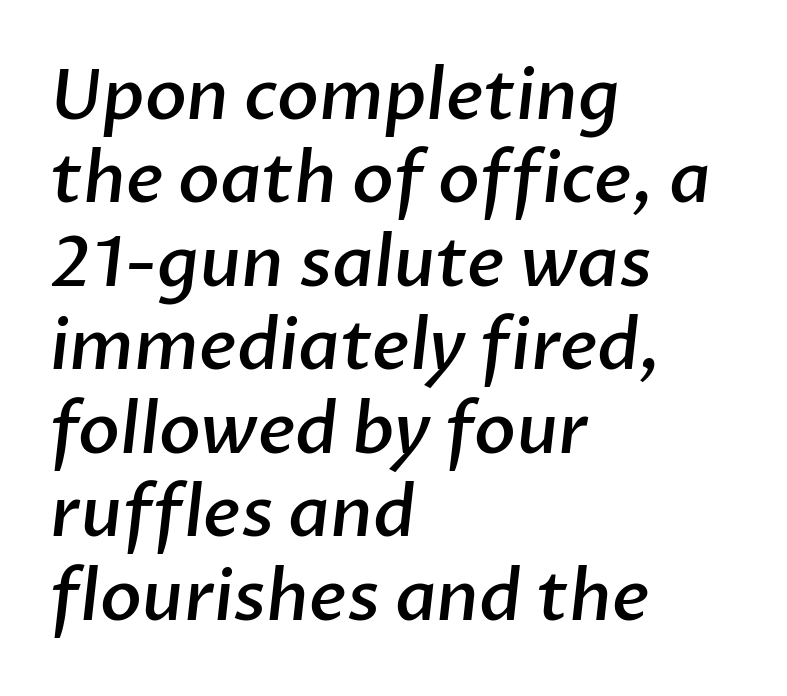
The image shows 69 px semibold sans-serif type; set left-aligned, line spacing 1.21x, normal letter spacing, not underlined; low stroke contrast and a medium x-height.
